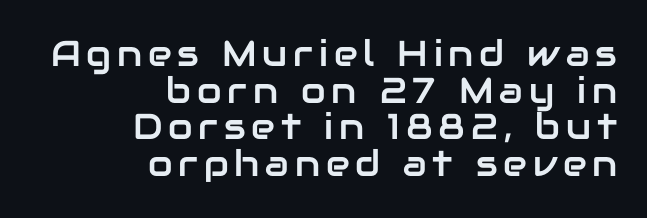
The image shows 36 px sans-serif type, upright; set right-aligned, tight line spacing (1.02x), not underlined; low stroke contrast and a medium x-height.
